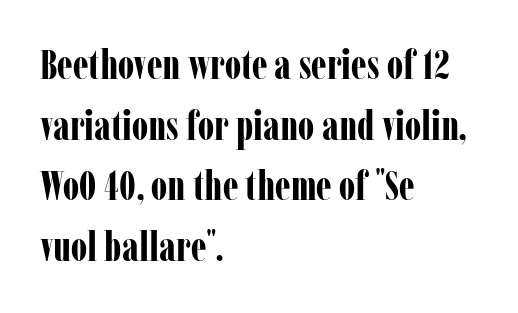
Lines of text with bare space underneath. The letters stand straight up with perfectly vertical stems. Spacing verdict: proportional, widths tailored to each character. Where is the straight margin? On the left.
